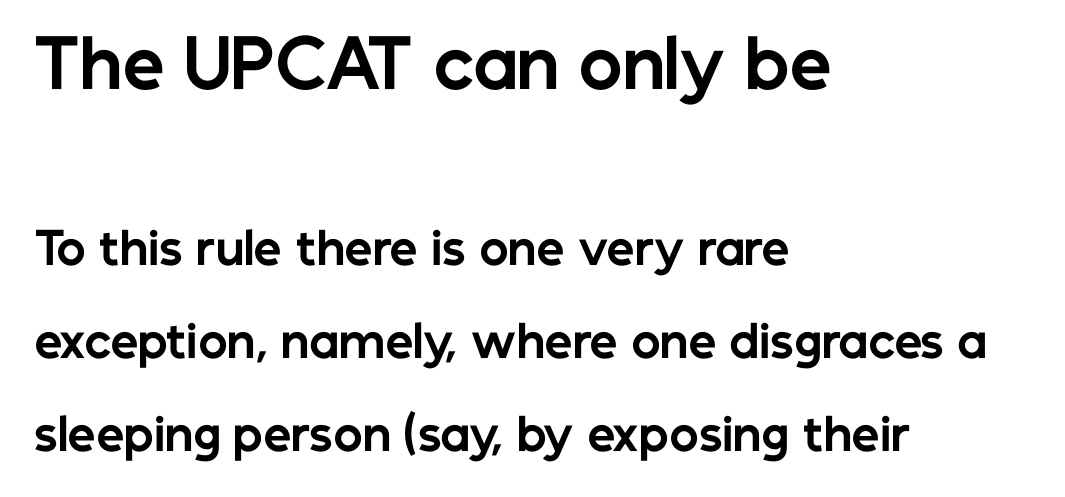
{"serif": "no", "italic": "no", "bold": "yes", "weight": "bold", "width": "normal", "stroke_contrast": "low", "x_height": "medium", "monospaced": "no", "underline": "no", "align": "left", "line_spacing": "loose", "line_spacing_ratio": 2.12, "letter_spacing": "normal", "letter_spacing_em": 0.0, "larger_block": "first", "size_ratio": 1.5, "glyph_px": 66}
